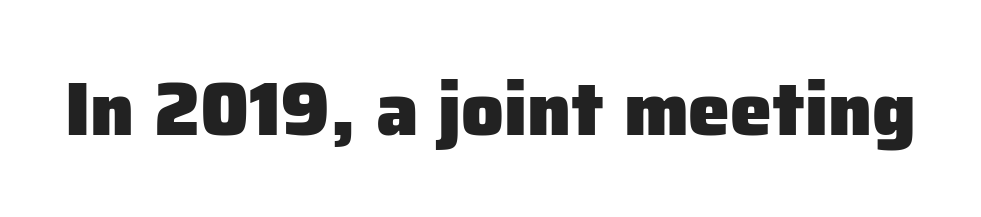
Q: Is the text bold? A: Yes.
Q: Is the text italic (slanted)? A: No, it is upright.
Q: Is the typeface a serif or a sans-serif typeface? A: Sans-serif.
Q: Is the text underlined? A: No.
Q: Is the spacing between letters normal or unusually wide? A: Normal.
Q: Width (condensed, normal, or wide)? A: Normal.
Q: Stroke contrast? A: Low.
Q: x-height? A: Medium.
Q: Monospaced? A: No.
